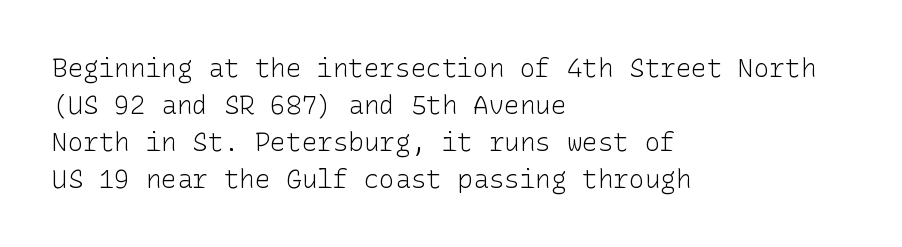
Q: Is the text bold? A: No.
Q: Is the text italic (slanted)? A: No, it is upright.
Q: Is the text underlined? A: No.
Q: How is the paragraph aligned? A: Left-aligned.
Q: Is the spacing between letters normal or unusually wide? A: Normal.
Q: Is the spacing between lines tight, normal or loose? A: Normal.
